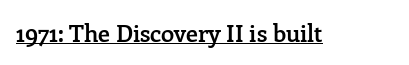
Designer's note — italics off, roman on. The horizontal fit of the characters is conventional and even. Is there an underline? Yes — a line sits under the letters. The characters look somewhat weighty, a semibold short of true bold.
